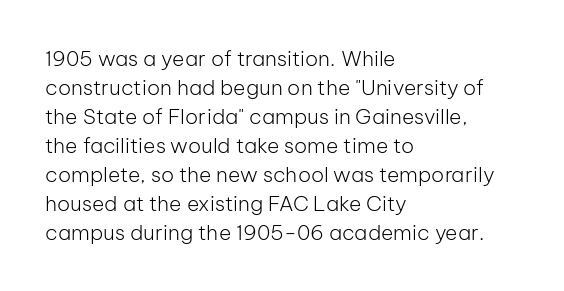
Q: Is the text bold? A: No.
Q: Is the text italic (slanted)? A: No, it is upright.
Q: Is the text underlined? A: No.
Q: How is the paragraph aligned? A: Left-aligned.
Q: Is the spacing between letters normal or unusually wide? A: Normal.
Q: Is the spacing between lines tight, normal or loose? A: Normal.
